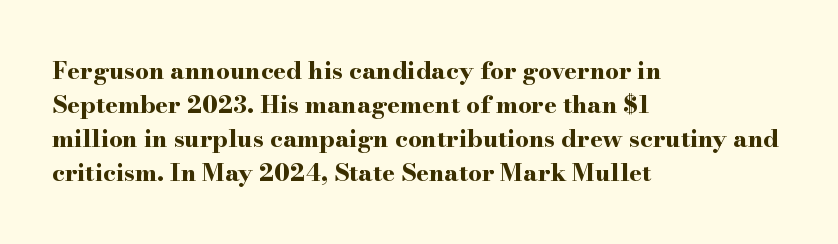
Q: Is the text bold? A: Yes.
Q: Is the text italic (slanted)? A: No, it is upright.
Q: Is the text underlined? A: No.
Q: How is the paragraph aligned? A: Left-aligned.
Q: Is the spacing between letters normal or unusually wide? A: Normal.
Q: Is the spacing between lines tight, normal or loose? A: Normal.
